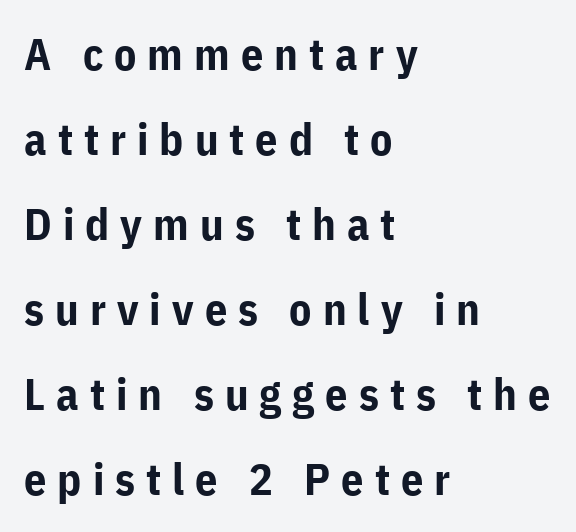
Q: Is the text bold? A: Yes.
Q: Is the text italic (slanted)? A: No, it is upright.
Q: Is the typeface a serif or a sans-serif typeface? A: Sans-serif.
Q: Is the text underlined? A: No.
Q: How is the paragraph aligned? A: Left-aligned.
Q: Is the spacing between letters normal or unusually wide? A: Unusually wide.
Q: Is the spacing between lines tight, normal or loose? A: Loose.
Q: Width (condensed, normal, or wide)? A: Normal.
Q: Stroke contrast? A: Low.
Q: x-height? A: Medium.
Q: Monospaced? A: No.
